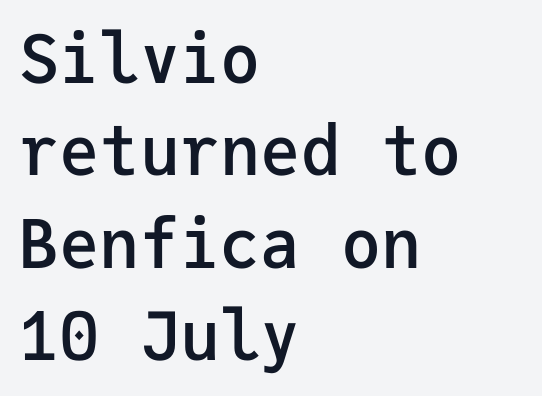
You could count columns in this text — the font is strictly monospaced. The text block is weighted toward the left margin, trailing off unevenly rightward. Descender tails drop into unmarked territory. If you drew a line through each stem, it would be perfectly vertical.
